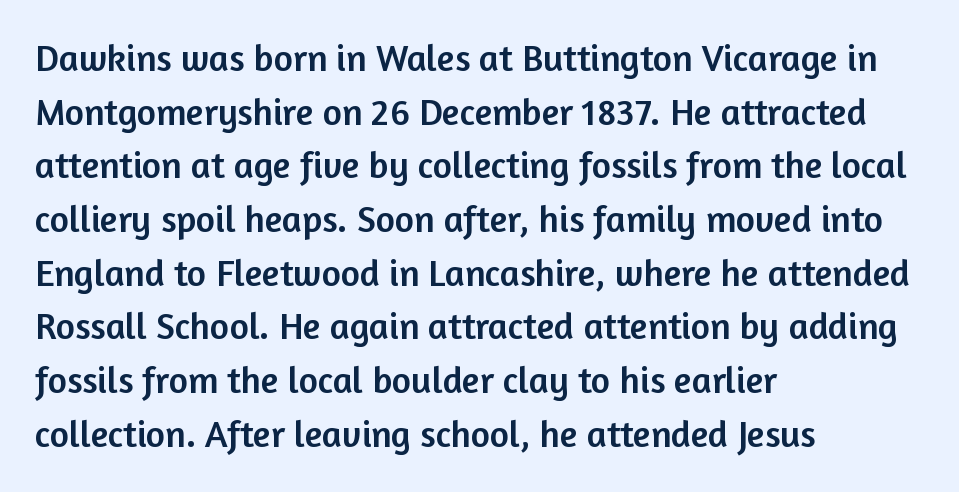
Honestly, the row spacing looks completely unremarkable. These lines are rendered in a variable-pitch font. Nope, not italic — everything's standing straight. Caption: standard tracking, unaltered. Compared with a centered layout, this one pins lines to the left instead. The glyphs in this specimen are sans serif.
